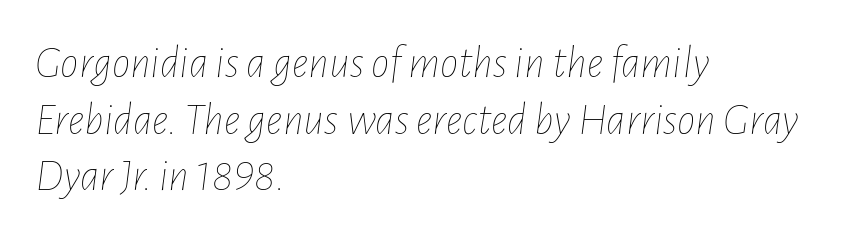
{"italic": "yes", "lean": "right", "slant_degrees": 7, "bold": "no", "weight": "thin", "width": "condensed", "stroke_contrast": "low", "x_height": "medium", "monospaced": "no", "underline": "no", "align": "left", "line_spacing_ratio": 1.23, "letter_spacing": "normal", "letter_spacing_em": 0.0, "glyph_px": 46}
